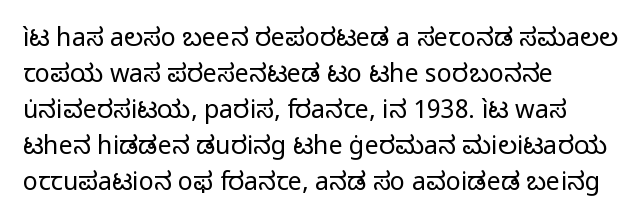
{"italic": "no", "bold": "no", "underline": "no", "align": "left", "line_spacing": "normal", "line_spacing_ratio": 1.44, "letter_spacing": "normal", "letter_spacing_em": 0.0, "glyph_px": 25}
